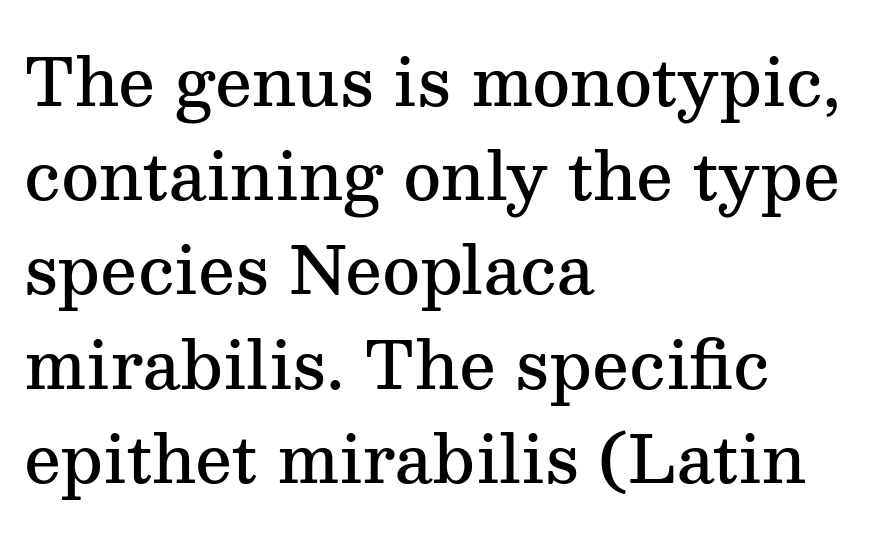
The image shows 65 px semibold serif type, upright; set left-aligned, normal line spacing (1.45x), normal letter spacing, not underlined; medium stroke contrast and a medium x-height.
